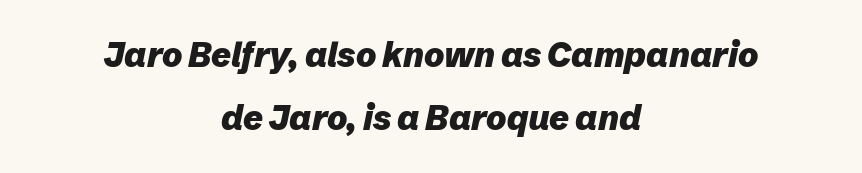
Q: Is the text bold? A: Yes.
Q: Is the text italic (slanted)? A: Yes, it leans right by about 12 degrees.
Q: Is the text underlined? A: No.
Q: How is the paragraph aligned? A: Centered.
Q: Is the spacing between letters normal or unusually wide? A: Normal.
Q: Width (condensed, normal, or wide)? A: Normal.
Q: Stroke contrast? A: Low.
Q: x-height? A: Medium.
Q: Monospaced? A: No.
